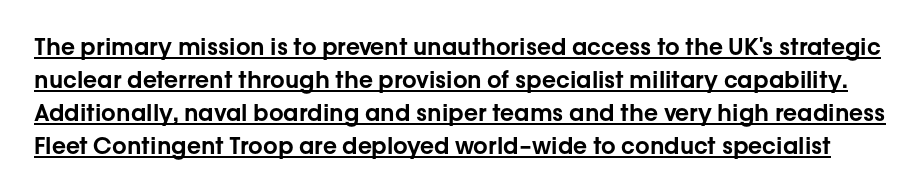
Q: Is the text italic (slanted)? A: No, it is upright.
Q: Is the text underlined? A: Yes.
Q: Is the spacing between letters normal or unusually wide? A: Normal.
Q: Is the spacing between lines tight, normal or loose? A: Normal.
